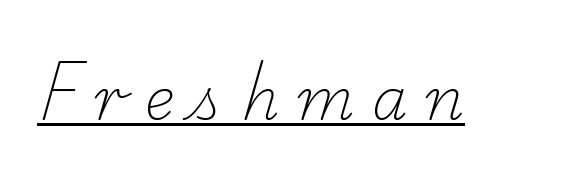
Q: Is the text bold? A: No.
Q: Is the typeface a serif or a sans-serif typeface? A: Serif.
Q: Is the text underlined? A: Yes.
Q: Is the spacing between letters normal or unusually wide? A: Unusually wide.
Q: Width (condensed, normal, or wide)? A: Normal.
Q: Stroke contrast? A: Low.
Q: x-height? A: Small.
Q: Monospaced? A: No.
